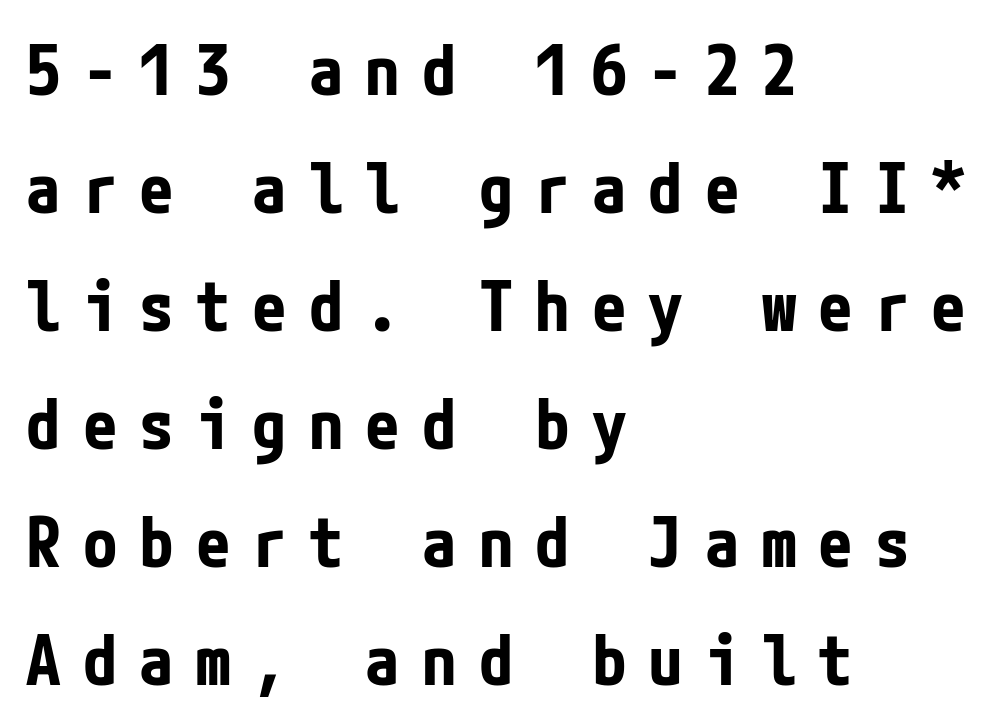
The image shows 69 px bold, condensed sans-serif type, upright; set left-aligned, line spacing 1.71x, unusually wide letter spacing (+0.32 em), not underlined; low stroke contrast and a medium x-height.
